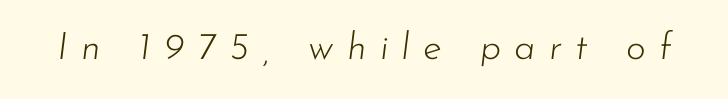
Underlining? Definitely not there. Loose tracking; the words dissolve into strings of separated letters. Varying glyph widths throughout — classic text-font behaviour. The cut favours lightness, reaching ordinary text weight at its darkest.
